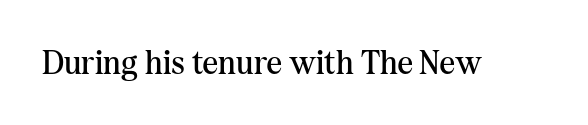
Q: Is the text bold? A: No.
Q: Is the text italic (slanted)? A: No, it is upright.
Q: Is the typeface a serif or a sans-serif typeface? A: Serif.
Q: Is the text underlined? A: No.
Q: Is the spacing between letters normal or unusually wide? A: Normal.
Q: Width (condensed, normal, or wide)? A: Normal.
Q: Stroke contrast? A: Medium.
Q: x-height? A: Medium.
Q: Monospaced? A: No.
